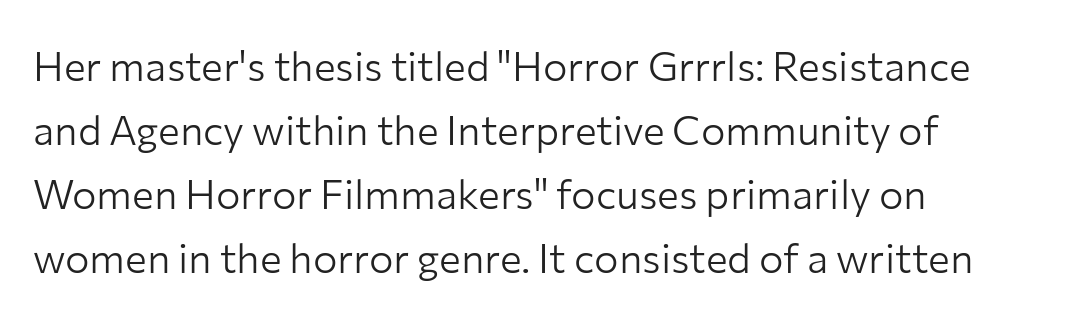
Q: Is the text bold? A: No.
Q: Is the text italic (slanted)? A: No, it is upright.
Q: Is the typeface a serif or a sans-serif typeface? A: Sans-serif.
Q: Is the text underlined? A: No.
Q: How is the paragraph aligned? A: Left-aligned.
Q: Is the spacing between letters normal or unusually wide? A: Normal.
Q: Is the spacing between lines tight, normal or loose? A: Normal.
Q: Width (condensed, normal, or wide)? A: Normal.
Q: Stroke contrast? A: Low.
Q: x-height? A: Medium.
Q: Monospaced? A: No.
